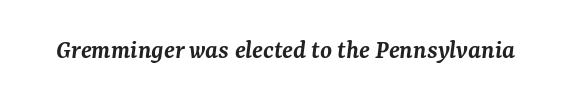
{"italic": "yes", "lean": "right", "slant_degrees": 7, "bold": "semi", "underline": "no", "letter_spacing": "normal", "letter_spacing_em": 0.0, "glyph_px": 27}
